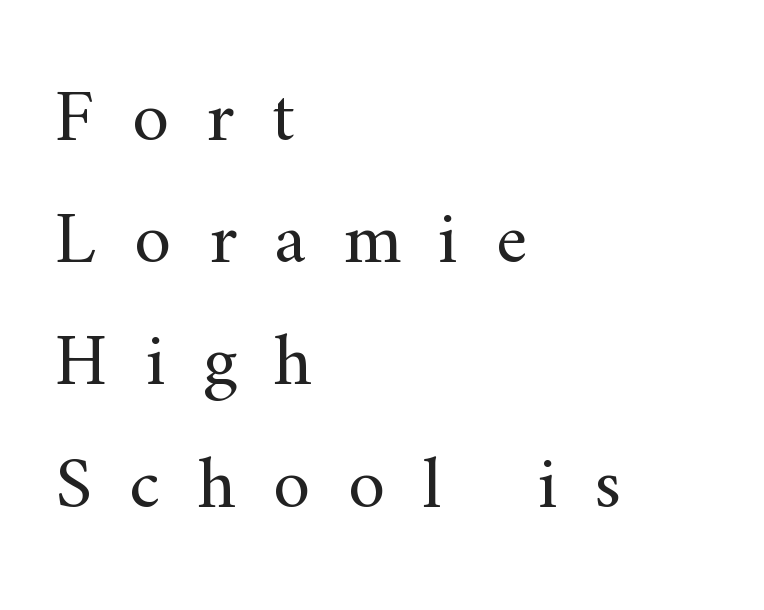
Posture: straight, roman, zero tilt. The strokes are not fattened; the text isn't bold. Alignment: flush left. The type is letterspaced generously, with wide tracking.
